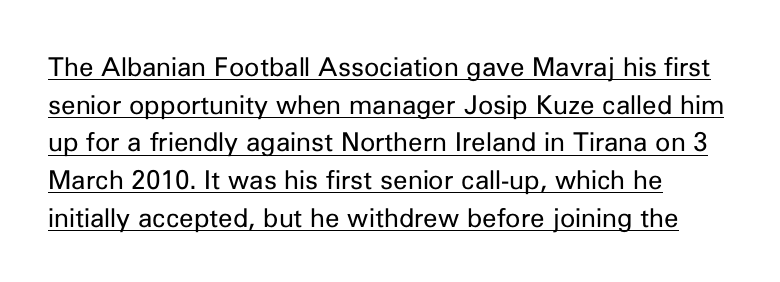
Line beginnings align vertically; line endings do not. What's the leading like? Ordinary, nothing unusual. The face used here is rendered with its standard letterfit. Caption: lettering with a line underneath. Notice how the stems are strictly vertical — no italics here.
